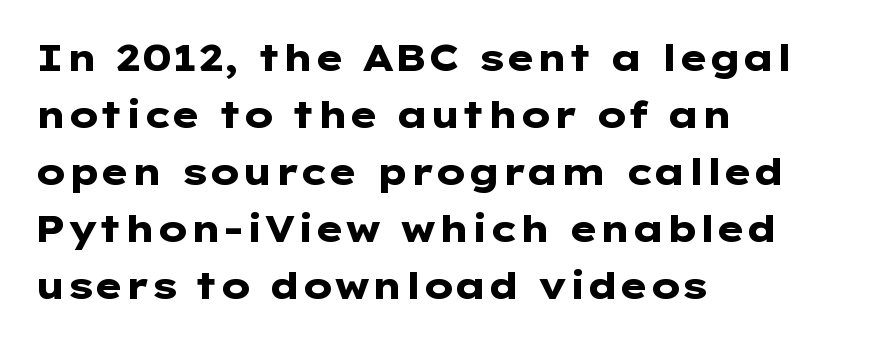
Proportional: the letters do not fall into vertical columns. Nothing unusual about the tracking: characters are spaced as the font intends. Unlike italic type, these characters show no tilt at all. The characters display no serif detailing; their extremities are plain. The setting favours the left margin, as ordinary paragraphs usually do.
